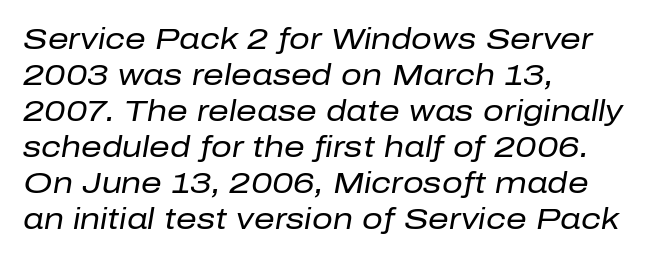
The image shows 29 px regular-weight type, italic (leaning right); set left-aligned, line spacing 1.24x, normal letter spacing, not underlined; low stroke contrast and a medium x-height.
